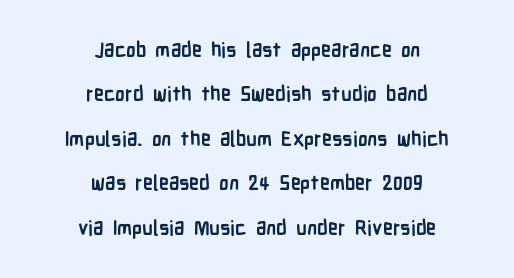
As a designer I'd log this as weight 700, bold. Interline gaps are noticeably wide in this sample. Quick note: not italic, upright. Beneath every word, the page is bare. Between one letter and the next there's only the usual sliver of space.
